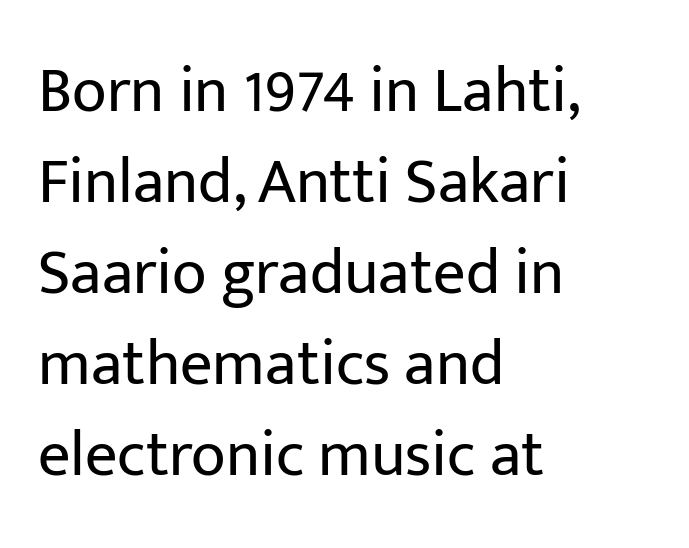
The image shows 64 px regular-weight sans-serif type, upright; set left-aligned, normal line spacing (1.42x), normal letter spacing, not underlined; low stroke contrast and a medium x-height.
